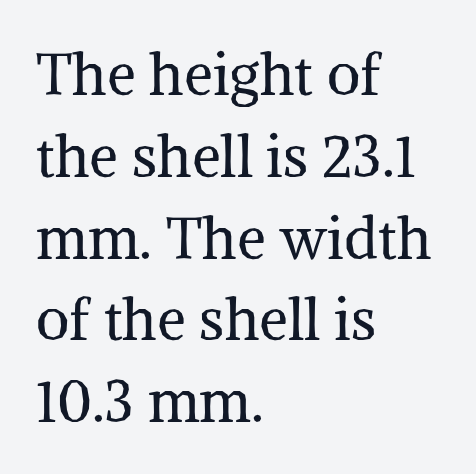
Q: Is the text bold? A: No.
Q: Is the text italic (slanted)? A: No, it is upright.
Q: Is the typeface a serif or a sans-serif typeface? A: Serif.
Q: Is the text underlined? A: No.
Q: How is the paragraph aligned? A: Left-aligned.
Q: Is the spacing between letters normal or unusually wide? A: Normal.
Q: Is the spacing between lines tight, normal or loose? A: Normal.
Q: Width (condensed, normal, or wide)? A: Normal.
Q: Stroke contrast? A: Medium.
Q: x-height? A: Medium.
Q: Monospaced? A: No.
